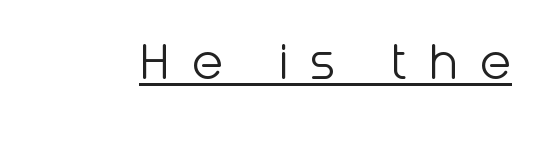
The image shows 58 px light sans-serif type, upright; set unusually wide letter spacing (+0.36 em), underlined; low stroke contrast and a medium x-height.
